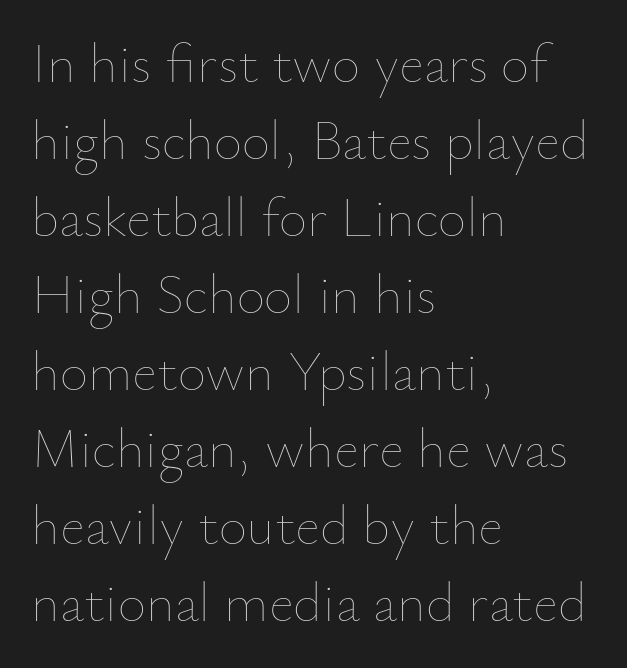
Q: Is the text bold? A: No.
Q: Is the text italic (slanted)? A: No, it is upright.
Q: Is the text underlined? A: No.
Q: How is the paragraph aligned? A: Left-aligned.
Q: Is the spacing between letters normal or unusually wide? A: Normal.
Q: Is the spacing between lines tight, normal or loose? A: Normal.
Q: Width (condensed, normal, or wide)? A: Normal.
Q: Stroke contrast? A: Low.
Q: x-height? A: Small.
Q: Monospaced? A: No.
